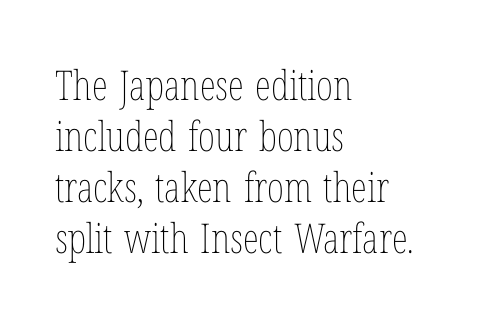
Q: Is the text bold? A: No.
Q: Is the text italic (slanted)? A: No, it is upright.
Q: Is the text underlined? A: No.
Q: How is the paragraph aligned? A: Left-aligned.
Q: Is the spacing between letters normal or unusually wide? A: Normal.
Q: Width (condensed, normal, or wide)? A: Condensed.
Q: Stroke contrast? A: Low.
Q: x-height? A: Medium.
Q: Monospaced? A: No.
